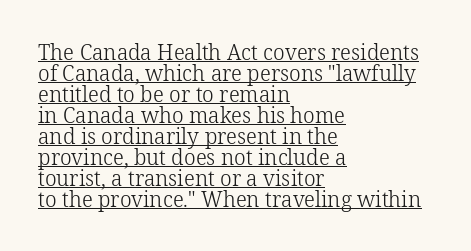
{"italic": "no", "bold": "no", "underline": "yes", "align": "left", "line_spacing": "tight", "line_spacing_ratio": 1.0, "letter_spacing": "normal", "letter_spacing_em": 0.0, "glyph_px": 21}
